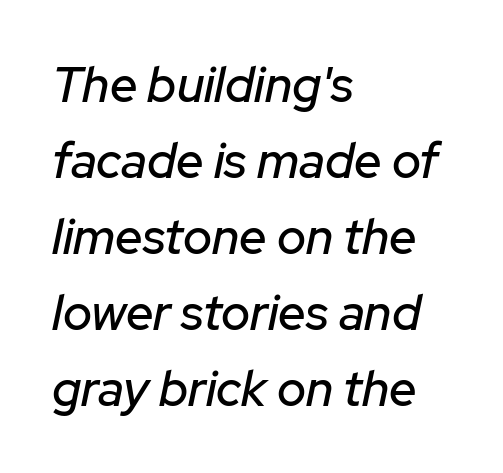
{"italic": "yes", "lean": "right", "slant_degrees": 12, "width": "normal", "stroke_contrast": "low", "x_height": "medium", "monospaced": "no", "underline": "no", "align": "left", "line_spacing": "normal", "line_spacing_ratio": 1.55, "letter_spacing": "normal", "letter_spacing_em": 0.0, "glyph_px": 49}
